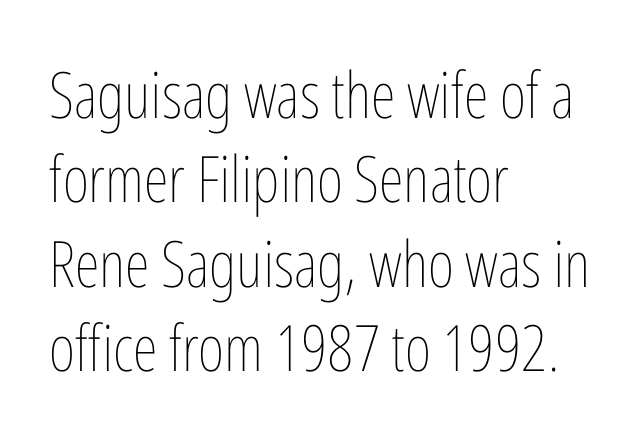
The image shows 64 px thin, condensed type, upright; set left-aligned, normal line spacing (1.32x), normal letter spacing, not underlined; low stroke contrast and a medium x-height.
